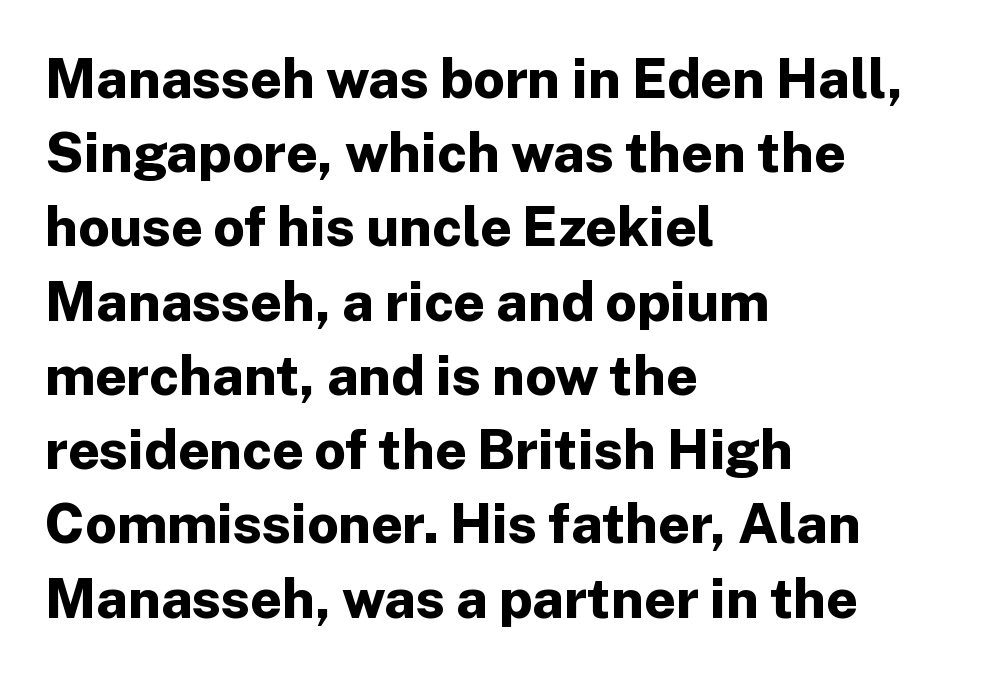
The letters stand straight up with perfectly vertical stems. All the whitespace from short lines collects on the right. Notice how descenders clear the ascenders below comfortably — that's standard leading. The letters sit at their default tracking, neither squeezed nor spread. Quick note: underline off.
